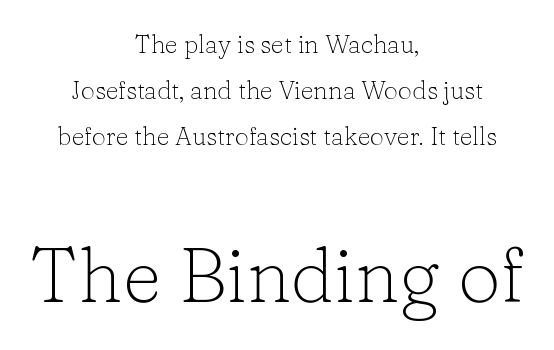
Q: Is the text bold? A: No.
Q: Is the text italic (slanted)? A: No, it is upright.
Q: Is the typeface a serif or a sans-serif typeface? A: Serif.
Q: Is the text underlined? A: No.
Q: How is the paragraph aligned? A: Centered.
Q: Is the spacing between letters normal or unusually wide? A: Normal.
Q: Which block of text is set in a larger size, the first (top) or the second (bottom)? A: The second (bottom) one.
Q: Width (condensed, normal, or wide)? A: Normal.
Q: Stroke contrast? A: Low.
Q: x-height? A: Medium.
Q: Monospaced? A: No.
